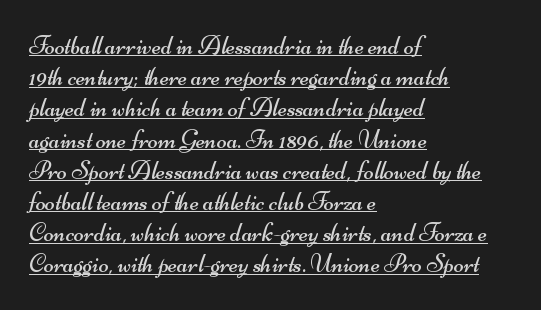
Q: Is the text bold? A: No.
Q: Is the text underlined? A: Yes.
Q: How is the paragraph aligned? A: Left-aligned.
Q: Is the spacing between letters normal or unusually wide? A: Normal.
